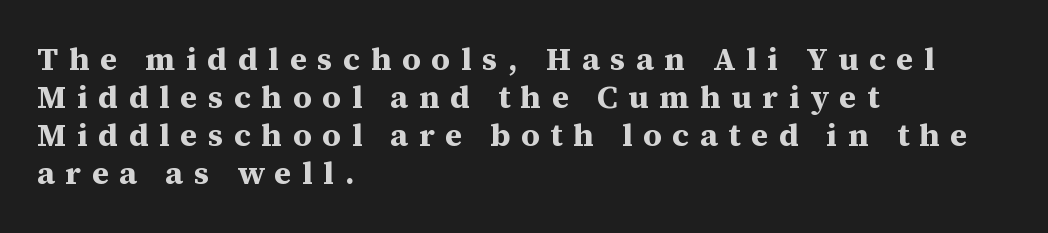
{"serif": "yes", "italic": "no", "bold": "yes", "weight": "bold", "width": "normal", "stroke_contrast": "medium", "x_height": "medium", "monospaced": "no", "underline": "no", "align": "left", "line_spacing_ratio": 1.19, "letter_spacing": "wide", "letter_spacing_em": 0.33, "glyph_px": 32}
